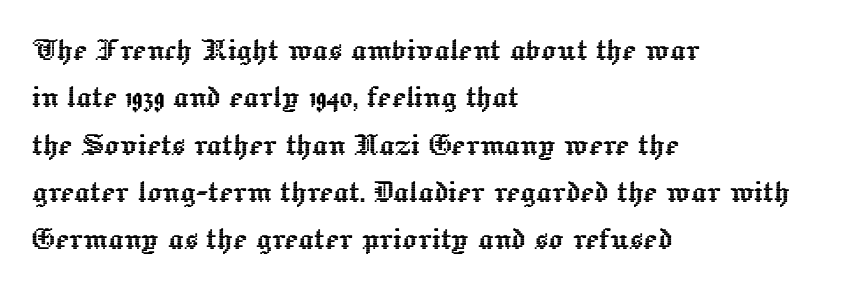
A clean baseline with only descenders dipping below it. The lines in this sample share a left origin and differ only in where they stop. Honestly, the letter spacing is just normal — you wouldn't notice it. This sample has the flowing, uneven cadence of proportional lettering.
